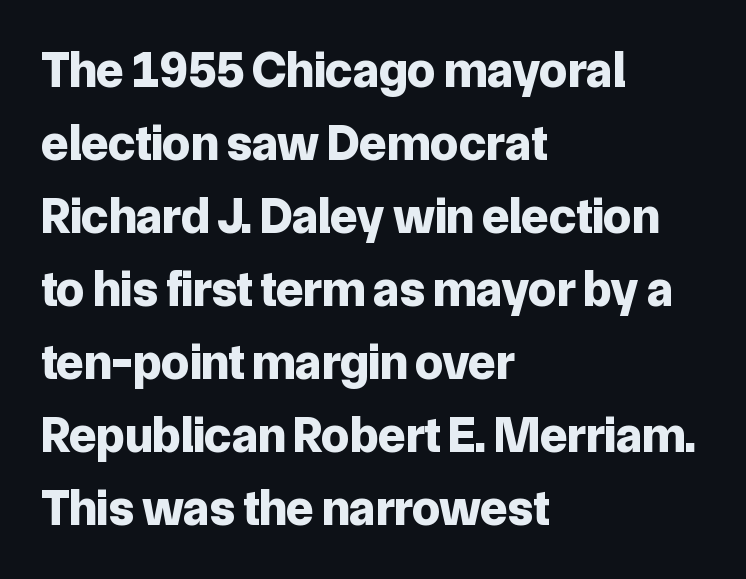
{"serif": "no", "italic": "no", "bold": "yes", "weight": "bold", "width": "normal", "stroke_contrast": "low", "x_height": "medium", "monospaced": "no", "underline": "no", "align": "left", "line_spacing": "normal", "line_spacing_ratio": 1.46, "letter_spacing": "normal", "letter_spacing_em": 0.0, "glyph_px": 50}
